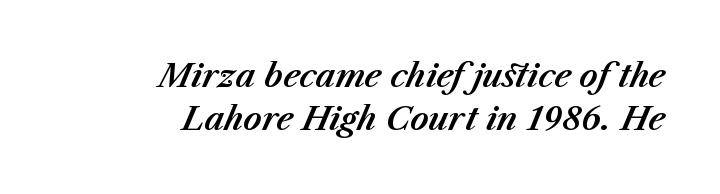
{"italic": "yes", "lean": "right", "slant_degrees": 23, "width": "normal", "stroke_contrast": "medium", "x_height": "medium", "monospaced": "no", "underline": "no", "align": "right", "line_spacing": "normal", "line_spacing_ratio": 1.34, "letter_spacing": "normal", "letter_spacing_em": 0.0, "glyph_px": 32}
